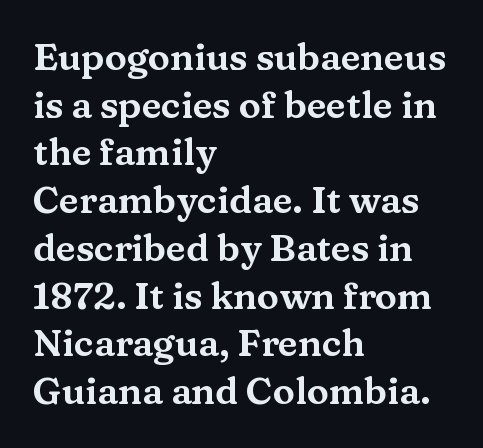
This block has exactly the height ordinary leading produces. Quick note: not italic, upright. Unlike a clean sans, this face finishes its strokes with serifs. Rule under the text: the space is simply empty. Each letter keeps its own natural width here, so spacing adapts to shape. Horizontal alignment here is leftward, the default for most running prose.
